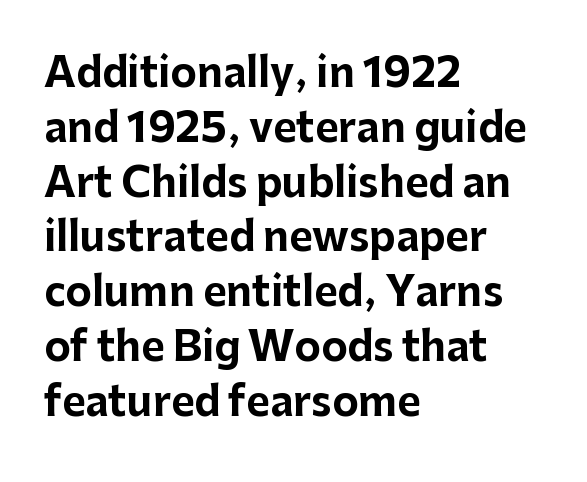
Q: Is the text bold? A: Yes.
Q: Is the text italic (slanted)? A: No, it is upright.
Q: Is the typeface a serif or a sans-serif typeface? A: Sans-serif.
Q: Is the text underlined? A: No.
Q: How is the paragraph aligned? A: Left-aligned.
Q: Is the spacing between letters normal or unusually wide? A: Normal.
Q: Is the spacing between lines tight, normal or loose? A: Normal.
Q: Width (condensed, normal, or wide)? A: Normal.
Q: Stroke contrast? A: Low.
Q: x-height? A: Medium.
Q: Monospaced? A: No.
